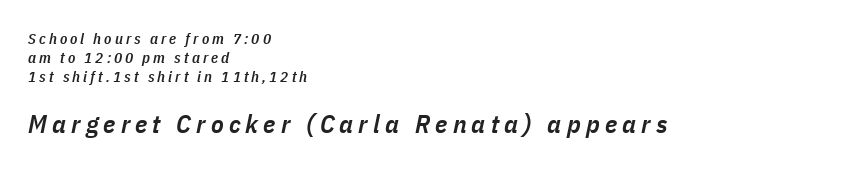
Line spacing here is normal. Nobody drew a line under any word here. A bit beefed up — I'd call it semibold rather than bold. Visually the block forms a straight wall on the left and a jagged coastline on the right. The text carries the slant typical of an italic or oblique font. Size contrast runs from small at the top to large at the bottom.
